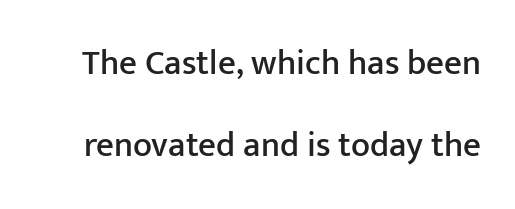
Q: Is the text italic (slanted)? A: No, it is upright.
Q: Is the typeface a serif or a sans-serif typeface? A: Sans-serif.
Q: Is the text underlined? A: No.
Q: Is the spacing between letters normal or unusually wide? A: Normal.
Q: Is the spacing between lines tight, normal or loose? A: Loose.
Q: Width (condensed, normal, or wide)? A: Normal.
Q: Stroke contrast? A: Low.
Q: x-height? A: Medium.
Q: Monospaced? A: No.
